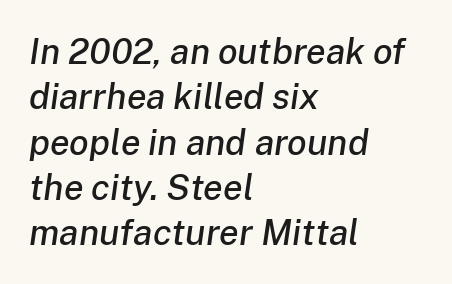
The image shows 36 px text type, italic (leaning right); set left-aligned, normal line spacing (1.26x), normal letter spacing, not underlined; low stroke contrast and a medium x-height.
